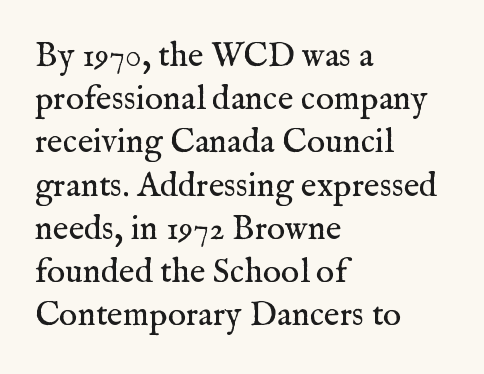
The image shows 34 px regular-weight serif type, upright; set left-aligned, normal line spacing (1.27x), normal letter spacing, not underlined; medium stroke contrast and a medium x-height.
